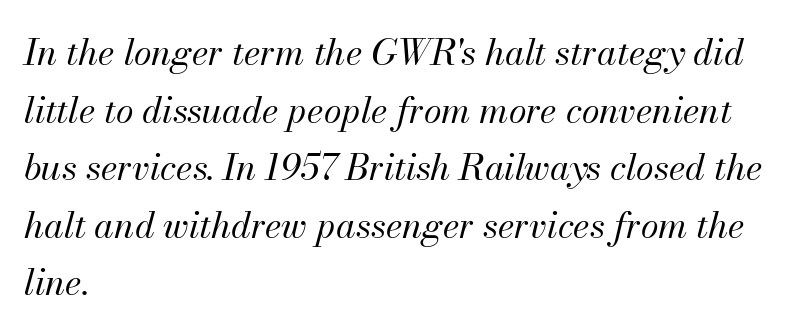
{"italic": "yes", "lean": "right", "slant_degrees": 13, "bold": "no", "weight": "regular", "width": "normal", "stroke_contrast": "medium", "x_height": "small", "monospaced": "no", "underline": "no", "align": "left", "line_spacing": "normal", "line_spacing_ratio": 1.6, "letter_spacing": "normal", "letter_spacing_em": 0.0, "glyph_px": 36}
